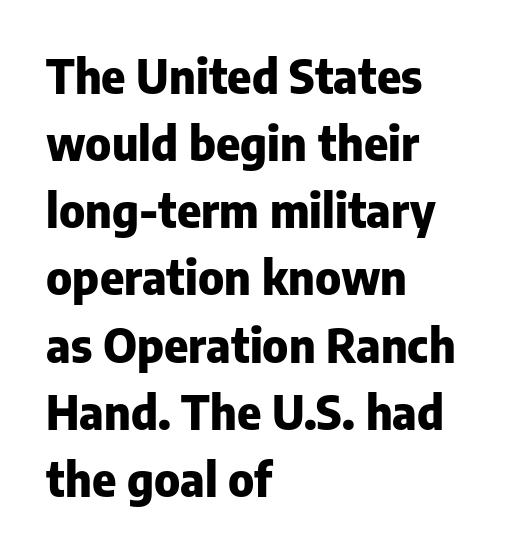
A dark, heavy texture on the line: the type is bold. The ragged edge is on the right, which tells us the setting is flush left. In terms of letterspacing, this is plain default setting. The rendering shows plain stroke endings on the letterforms — a sans-serif design.
